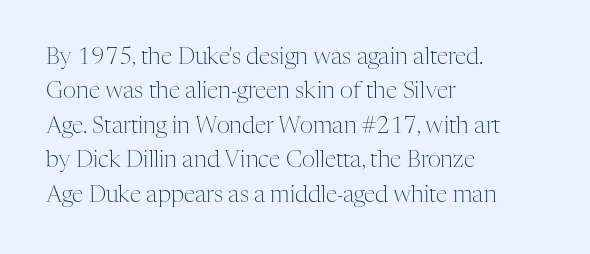
{"italic": "no", "bold": "no", "underline": "no", "align": "left", "line_spacing": "normal", "line_spacing_ratio": 1.5, "letter_spacing": "normal", "letter_spacing_em": 0.0, "glyph_px": 23}
